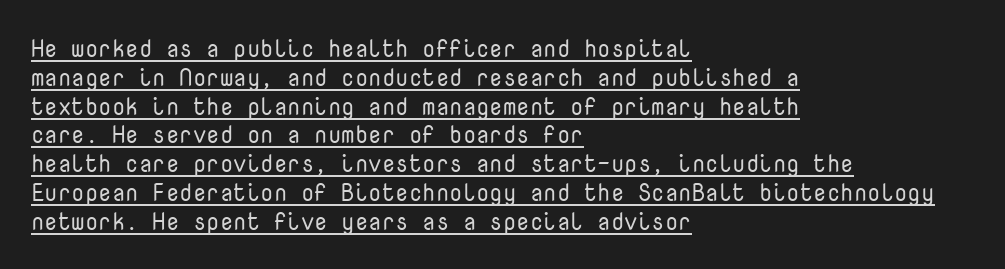
The type sits square on the baseline with zero lean. Nothing heavy about these letters — not bold at all. Notice how the passage keeps a crisp vertical edge on the left only. This rendering features underlined lettering.
